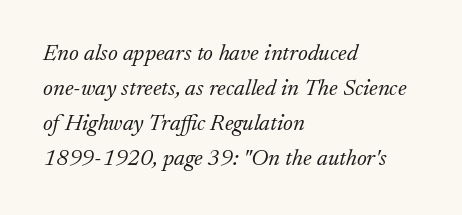
The image shows 23 px text type, italic (leaning right); set left-aligned, normal line spacing (1.52x), normal letter spacing, not underlined.
